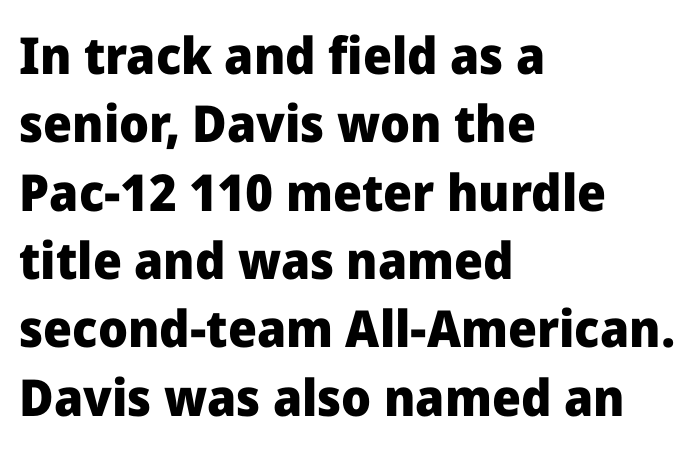
{"serif": "no", "italic": "no", "bold": "yes", "weight": "heavy", "width": "normal", "stroke_contrast": "low", "x_height": "medium", "monospaced": "no", "underline": "no", "align": "left", "line_spacing": "normal", "line_spacing_ratio": 1.34, "letter_spacing": "normal", "letter_spacing_em": 0.0, "glyph_px": 51}
